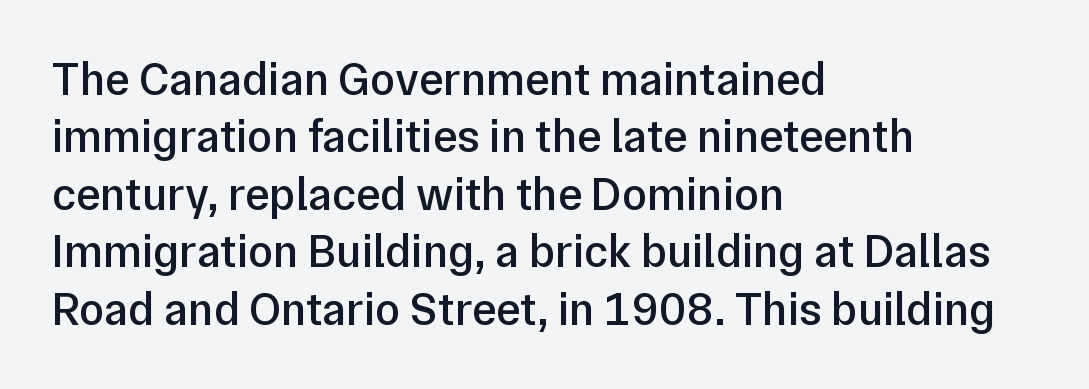
{"serif": "no", "italic": "no", "bold": "semi", "weight": "semibold", "width": "normal", "stroke_contrast": "low", "x_height": "medium", "monospaced": "no", "underline": "no", "align": "left", "line_spacing": "normal", "line_spacing_ratio": 1.25, "letter_spacing": "normal", "letter_spacing_em": 0.0, "glyph_px": 46}
